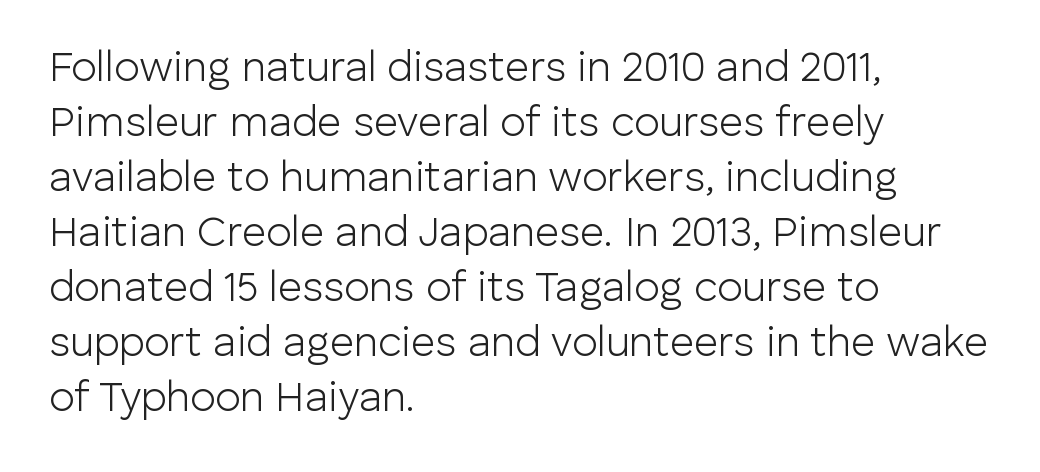
Think of a printed novel: that variable character pitch is what you see here. Successive baselines arrive at the customary interval. The face looks like a standard text weight, possibly lighter. These lines stack with their left ends in a neat column. The zone under the glyphs is completely vacant.
